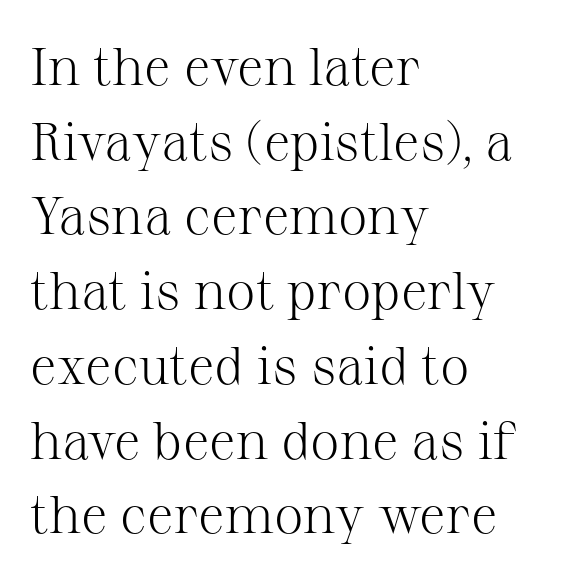
The image shows 53 px light serif type, upright; set left-aligned, normal line spacing (1.41x), normal letter spacing, not underlined; medium stroke contrast and a medium x-height.
